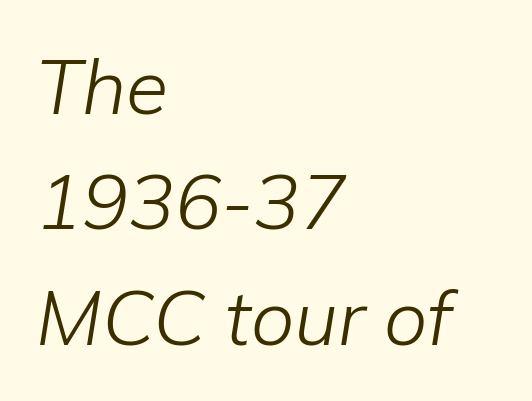
{"italic": "yes", "lean": "right", "slant_degrees": 9, "bold": "no", "weight": "light", "width": "normal", "stroke_contrast": "low", "x_height": "medium", "monospaced": "no", "underline": "no", "align": "left", "line_spacing": "normal", "line_spacing_ratio": 1.5, "letter_spacing": "normal", "letter_spacing_em": 0.0, "glyph_px": 77}
